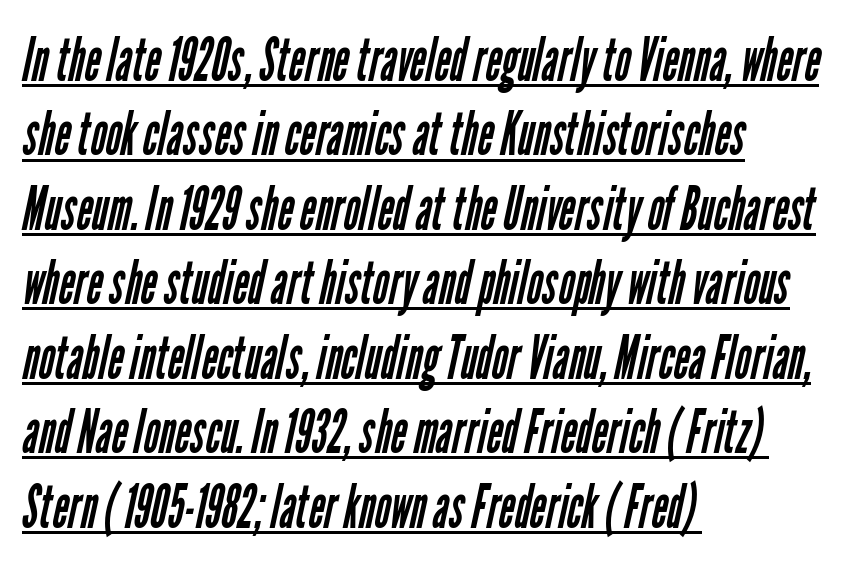
{"serif": "no", "bold": "no", "weight": "regular", "width": "condensed", "stroke_contrast": "low", "x_height": "medium", "monospaced": "no", "underline": "yes", "align": "left", "line_spacing_ratio": 1.22, "letter_spacing": "normal", "letter_spacing_em": 0.0, "glyph_px": 61}
